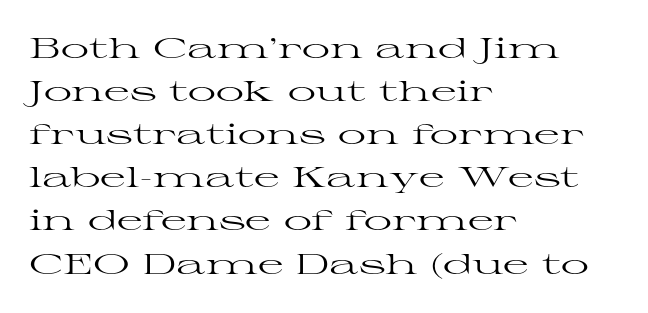
{"serif": "yes", "italic": "no", "bold": "no", "weight": "regular", "width": "wide", "stroke_contrast": "high", "x_height": "medium", "monospaced": "no", "underline": "no", "align": "left", "line_spacing": "normal", "line_spacing_ratio": 1.54, "letter_spacing": "normal", "letter_spacing_em": 0.0, "glyph_px": 28}
